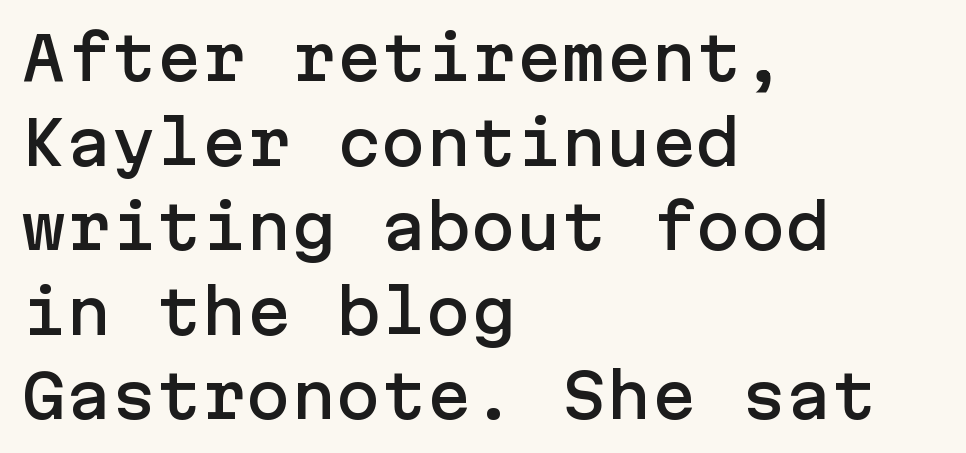
The gap between lines stays unmarked. The compositor pushed each line to the left boundary. Italic? Not at all — the glyphs are vertical. Grotesque or geometric, the face here clearly has no serifs.
